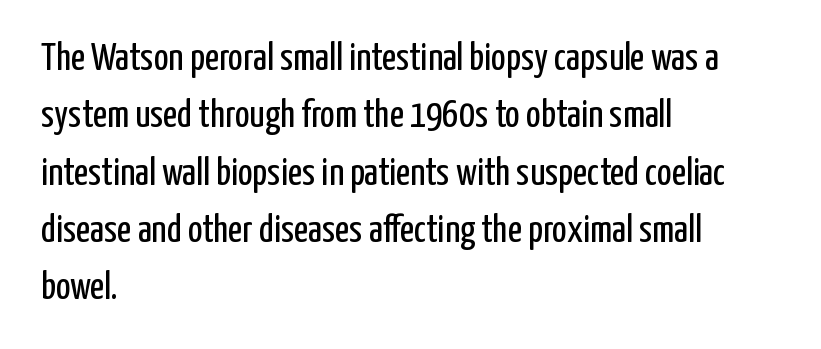
{"serif": "no", "italic": "no", "bold": "no", "weight": "regular", "width": "condensed", "stroke_contrast": "low", "x_height": "medium", "monospaced": "no", "underline": "no", "align": "left", "line_spacing": "normal", "line_spacing_ratio": 1.47, "letter_spacing": "normal", "letter_spacing_em": 0.0, "glyph_px": 39}
